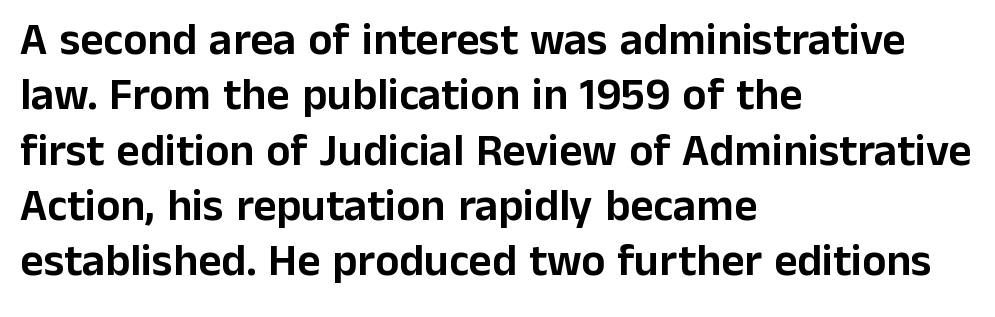
Is this a fixed-width face? No — the glyphs have proportional, varying widths. Honestly, there is no underline to notice here at all. Characters follow at the spacing the type designer built in. Designer's note — italics off, roman on. The font family rendered here belongs to the sans-serif group.
